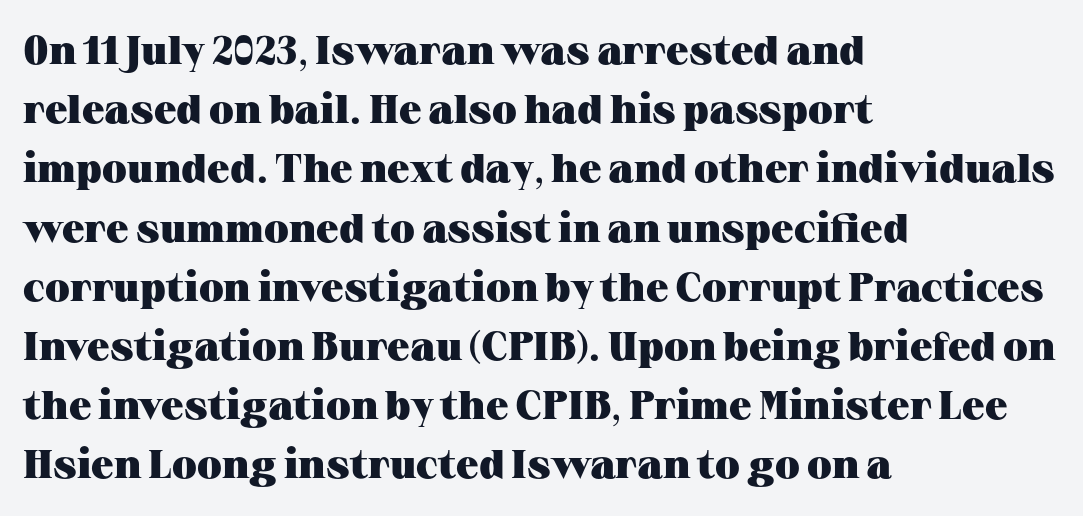
{"serif": "yes", "italic": "no", "bold": "yes", "weight": "heavy", "width": "wide", "stroke_contrast": "medium", "x_height": "medium", "monospaced": "no", "underline": "no", "align": "left", "line_spacing": "normal", "line_spacing_ratio": 1.48, "letter_spacing": "normal", "letter_spacing_em": 0.0, "glyph_px": 40}
